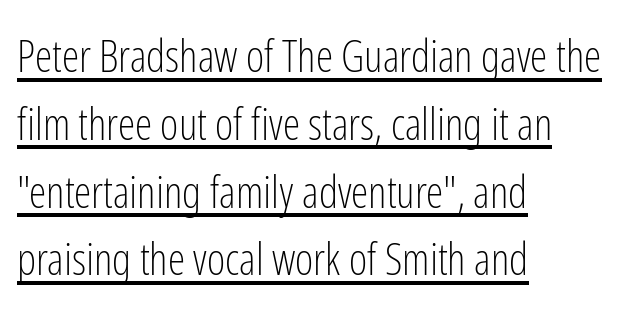
No extra tracking has been applied to these lines. This is sans-serif lettering, the kind often seen on screens and signage. Is this a fixed-width face? No — the glyphs have proportional, varying widths. Visually the block forms a straight wall on the left and a jagged coastline on the right. The axis of the letterforms is exactly vertical. The rendering uses the underline text-decoration.
